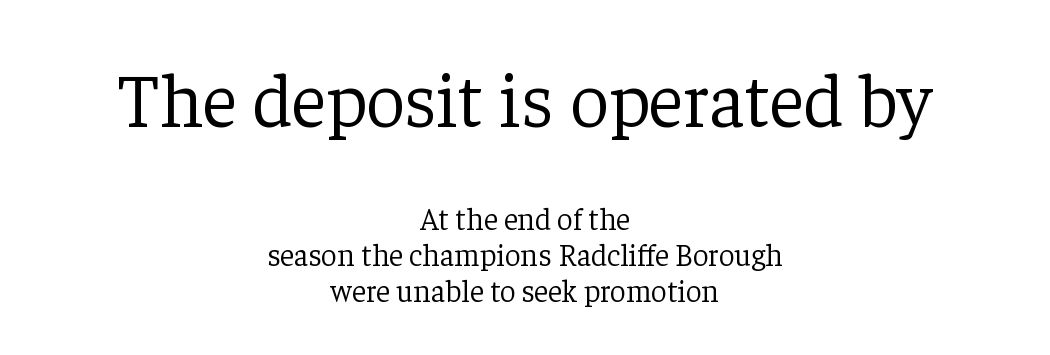
The font's upright variant was chosen for this text. Think of a printed novel: that variable character pitch is what you see here. The rendering shrinks the type as you move from the upper chunk to the lower. Stroke terminals: seriffed. Between one letter and the next there's only the usual sliver of space. The typeface has the unassuming heft of standard copy or less.
